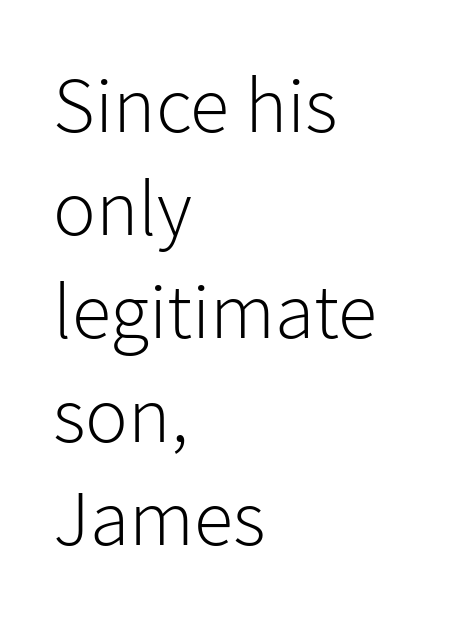
The image shows 80 px light sans-serif type, upright; set left-aligned, normal line spacing (1.29x), normal letter spacing, not underlined; low stroke contrast and a medium x-height.
